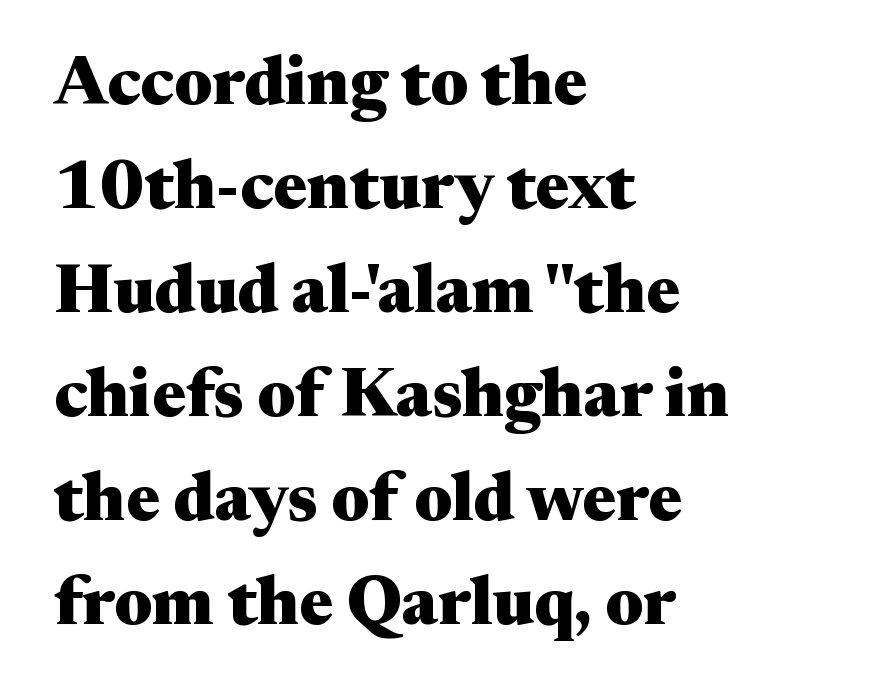
The block of text has a typical density, with ordinary space between rows. You could not count columns in this text — the font is proportionally spaced. Left-aligned paragraph, ragged on the right. Regarding serifs, this sample has them.
